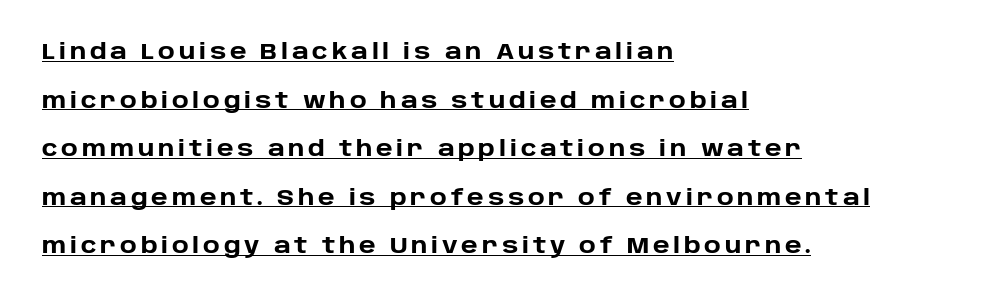
Q: Is the text bold? A: Yes.
Q: Is the text italic (slanted)? A: No, it is upright.
Q: Is the text underlined? A: Yes.
Q: How is the paragraph aligned? A: Left-aligned.
Q: Is the spacing between lines tight, normal or loose? A: Loose.
